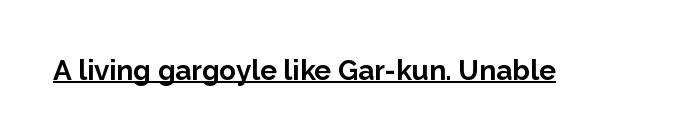
Q: Is the text bold? A: Yes.
Q: Is the text italic (slanted)? A: No, it is upright.
Q: Is the typeface a serif or a sans-serif typeface? A: Sans-serif.
Q: Is the text underlined? A: Yes.
Q: Is the spacing between letters normal or unusually wide? A: Normal.
Q: Width (condensed, normal, or wide)? A: Normal.
Q: Stroke contrast? A: Low.
Q: x-height? A: Medium.
Q: Monospaced? A: No.
